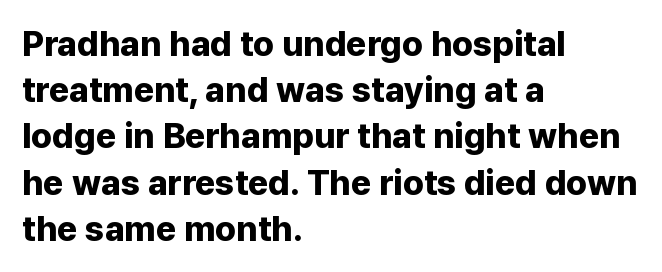
Q: Is the text bold? A: Yes.
Q: Is the text italic (slanted)? A: No, it is upright.
Q: Is the typeface a serif or a sans-serif typeface? A: Sans-serif.
Q: Is the text underlined? A: No.
Q: How is the paragraph aligned? A: Left-aligned.
Q: Is the spacing between letters normal or unusually wide? A: Normal.
Q: Is the spacing between lines tight, normal or loose? A: Normal.
Q: Width (condensed, normal, or wide)? A: Normal.
Q: Stroke contrast? A: Low.
Q: x-height? A: Medium.
Q: Monospaced? A: No.
